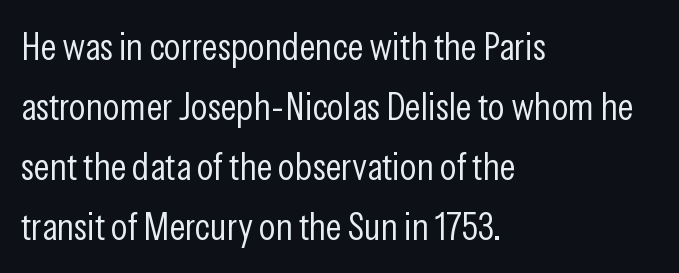
Each letter keeps its own natural width here, so spacing adapts to shape. Weight: not bold — regular or lighter. Is there much room between lines? A standard amount, neither cramped nor airy. Clear beneath every line of the passage. This sample uses plain, unmodified letter spacing. Posture: vertical.
